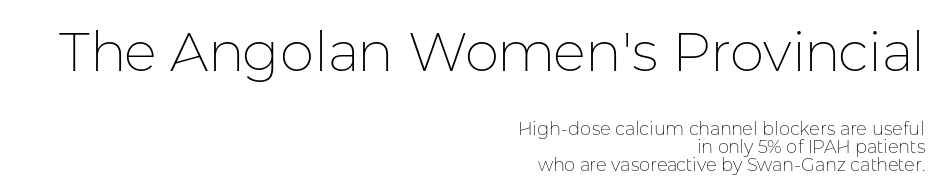
Q: Is the text bold? A: No.
Q: Is the text italic (slanted)? A: No, it is upright.
Q: Is the typeface a serif or a sans-serif typeface? A: Sans-serif.
Q: Is the text underlined? A: No.
Q: How is the paragraph aligned? A: Right-aligned.
Q: Is the spacing between letters normal or unusually wide? A: Normal.
Q: Is the spacing between lines tight, normal or loose? A: Tight.
Q: Which block of text is set in a larger size, the first (top) or the second (bottom)? A: The first (top) one.
Q: Width (condensed, normal, or wide)? A: Normal.
Q: Stroke contrast? A: Low.
Q: x-height? A: Medium.
Q: Monospaced? A: No.
